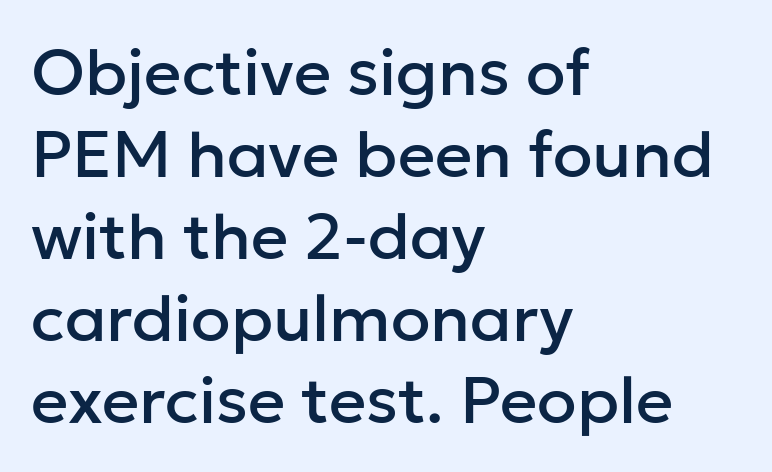
The image shows 65 px sans-serif type, upright; set left-aligned, normal line spacing (1.26x), normal letter spacing, not underlined; low stroke contrast and a medium x-height.
